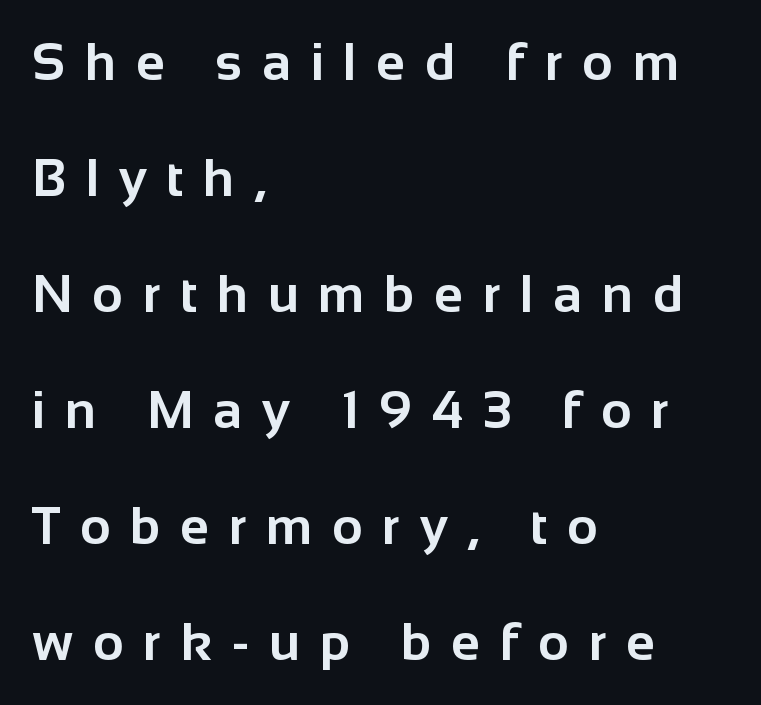
The image shows 53 px bold sans-serif type, upright; set left-aligned, loose line spacing (2.19x), unusually wide letter spacing (+0.37 em), not underlined; low stroke contrast and a medium x-height.
